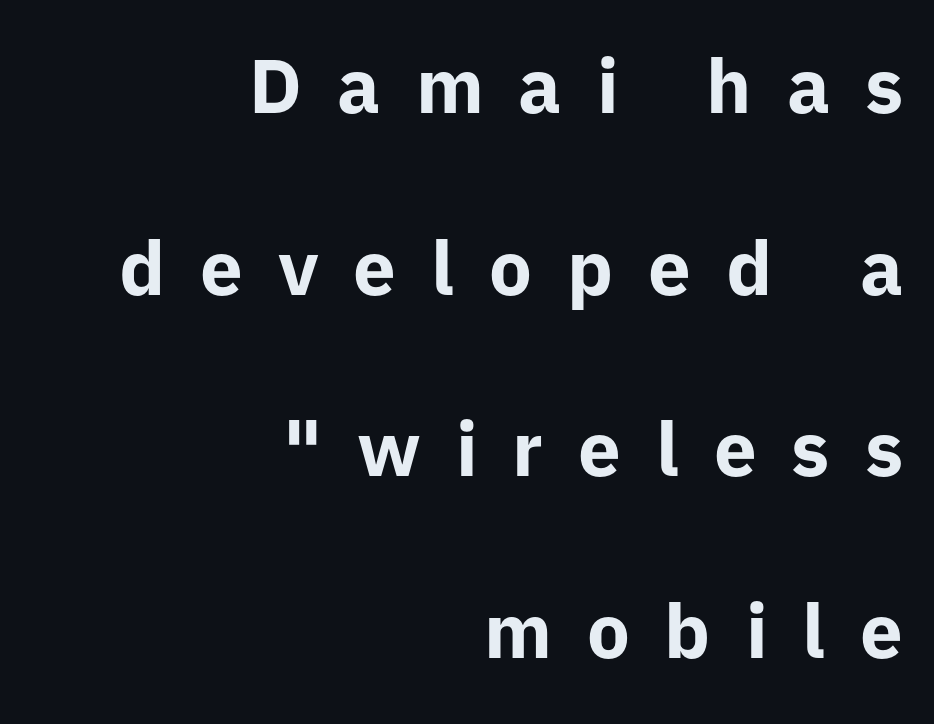
The image shows 76 px bold sans-serif type, upright; set right-aligned, loose line spacing (2.39x), unusually wide letter spacing (+0.46 em), not underlined; low stroke contrast and a medium x-height.
